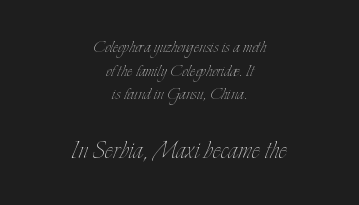
The type is set solid horizontally, with unmodified tracking. Character widths vary here, with narrow letters taking less room than wide ones. Reading down the block, each line starts at a different indent, mirrored at its end.
